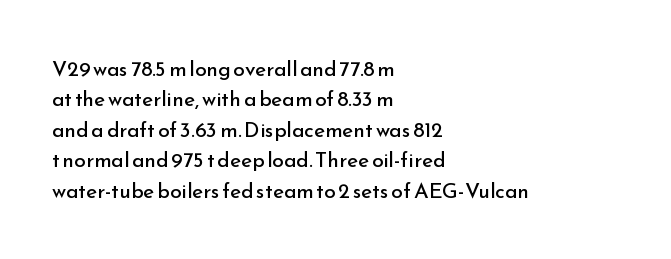
Q: Is the text bold? A: No.
Q: Is the text italic (slanted)? A: No, it is upright.
Q: Is the text underlined? A: No.
Q: How is the paragraph aligned? A: Left-aligned.
Q: Is the spacing between letters normal or unusually wide? A: Normal.
Q: Is the spacing between lines tight, normal or loose? A: Normal.
